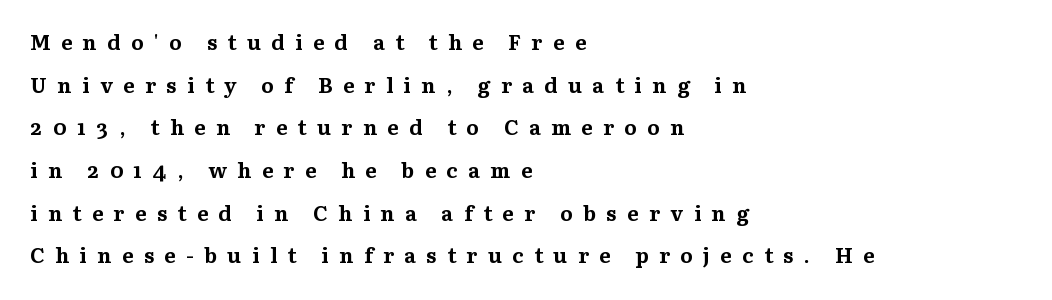
Q: Is the text bold? A: Yes.
Q: Is the text italic (slanted)? A: No, it is upright.
Q: Is the text underlined? A: No.
Q: How is the paragraph aligned? A: Left-aligned.
Q: Is the spacing between letters normal or unusually wide? A: Unusually wide.
Q: Is the spacing between lines tight, normal or loose? A: Loose.
